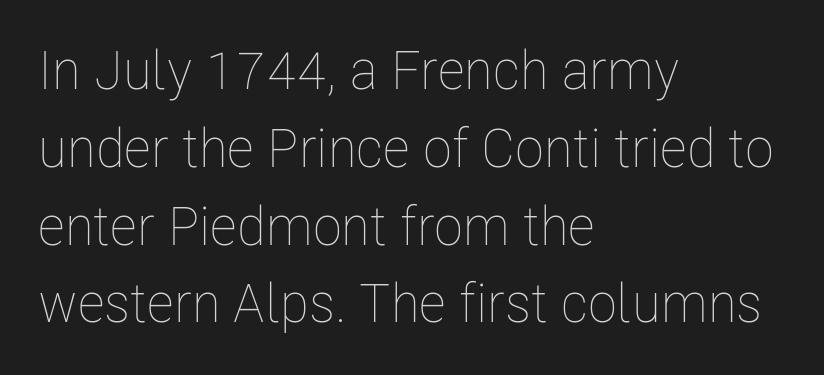
The letterforms sit at book weight or below. The glyphs are unaccompanied by any horizontal stroke below them. All the whitespace from short lines collects on the right. Is this a fixed-width face? No — the glyphs have proportional, varying widths. Here the glyphs are tracked normally, forming tight word shapes.
